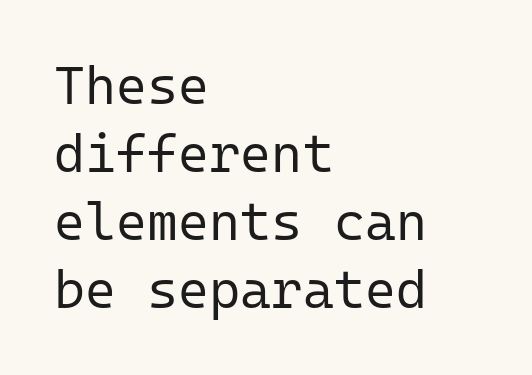
Posture: straight, roman, zero tilt. Default kerning and tracking; the words read as compact shapes. Is this a fixed-width face? Yes — each glyph sits in an identical cell. The lines sit at an ordinary, default distance from one another. A classic flush-left, rag-right setting is used for this passage.
